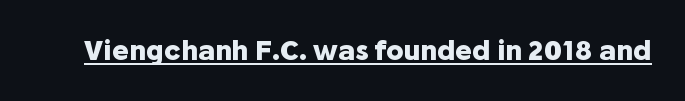
No extra tracking has been applied to these lines. Glance below the letters and you will spot a drawn line. Quick note: not italic, upright. The letters are bold, with thick, heavy strokes.
